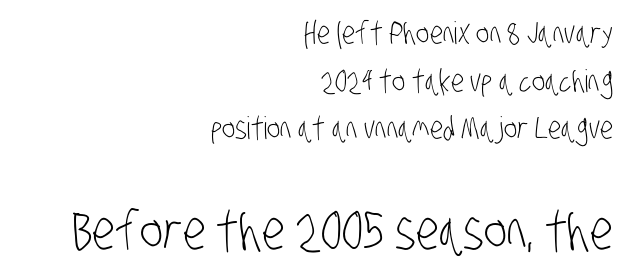
Q: Is the text bold? A: No.
Q: Is the typeface a serif or a sans-serif typeface? A: Sans-serif.
Q: Is the text underlined? A: No.
Q: How is the paragraph aligned? A: Right-aligned.
Q: Is the spacing between letters normal or unusually wide? A: Normal.
Q: Is the spacing between lines tight, normal or loose? A: Normal.
Q: Which block of text is set in a larger size, the first (top) or the second (bottom)? A: The second (bottom) one.
Q: Width (condensed, normal, or wide)? A: Condensed.
Q: Stroke contrast? A: Low.
Q: x-height? A: Large.
Q: Monospaced? A: No.
